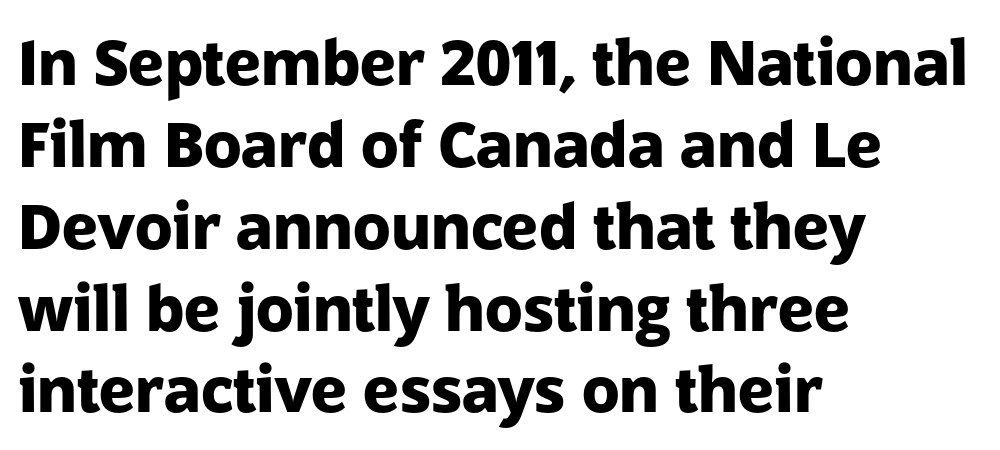
Every letter is thick-stroked: bold, no question. The space directly below the letters is spotless. Looks like regular typesetting: each glyph gets only the width it needs. These lines are composed in type without serifs.
